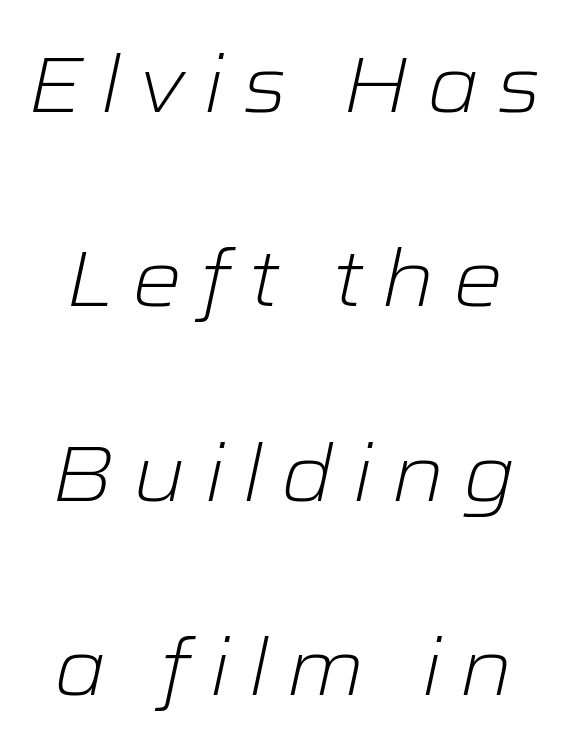
The string is rendered with underlining switched off. Observe the lean: these are italic letterforms. Do the characters align in a grid? No, the font is proportional. The weight tops out at a normal text grade. Regarding leading, the lines here are spaced well apart.
